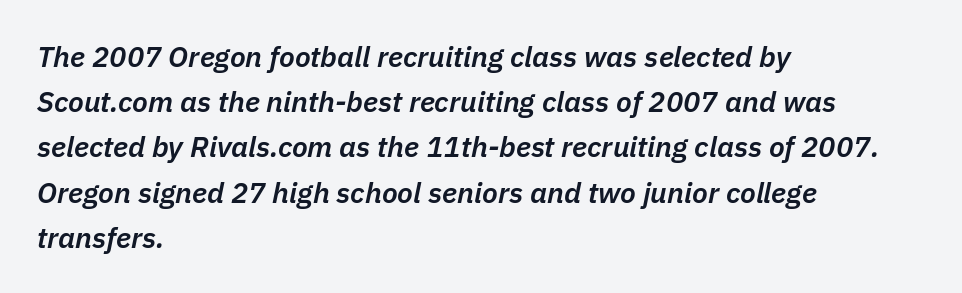
{"italic": "yes", "lean": "right", "slant_degrees": 11, "bold": "semi", "weight": "semibold", "width": "normal", "stroke_contrast": "low", "x_height": "medium", "monospaced": "no", "underline": "no", "align": "left", "line_spacing": "normal", "line_spacing_ratio": 1.56, "letter_spacing": "normal", "letter_spacing_em": 0.0, "glyph_px": 29}
